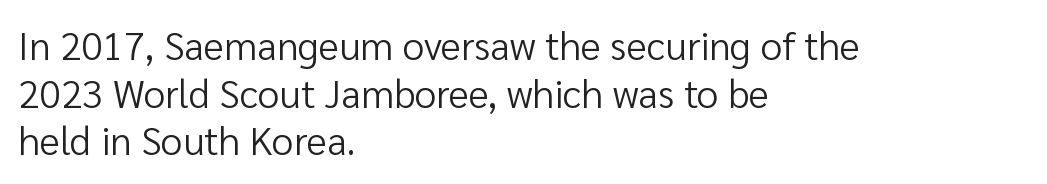
Q: Is the text bold? A: No.
Q: Is the text italic (slanted)? A: No, it is upright.
Q: Is the typeface a serif or a sans-serif typeface? A: Sans-serif.
Q: Is the text underlined? A: No.
Q: How is the paragraph aligned? A: Left-aligned.
Q: Is the spacing between letters normal or unusually wide? A: Normal.
Q: Width (condensed, normal, or wide)? A: Normal.
Q: Stroke contrast? A: Low.
Q: x-height? A: Medium.
Q: Monospaced? A: No.
